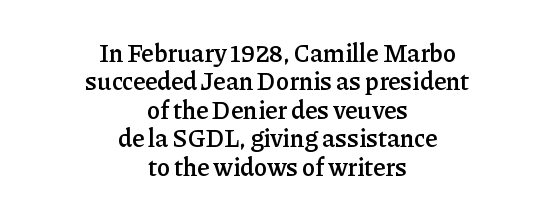
Q: Is the text bold? A: Semi-bold.
Q: Is the text italic (slanted)? A: No, it is upright.
Q: Is the text underlined? A: No.
Q: How is the paragraph aligned? A: Centered.
Q: Is the spacing between letters normal or unusually wide? A: Normal.
Q: Is the spacing between lines tight, normal or loose? A: Tight.
